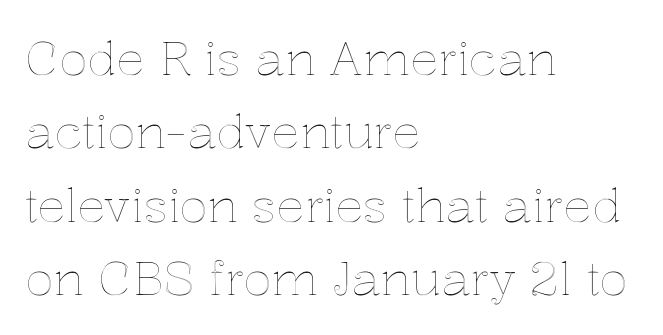
Q: Is the text italic (slanted)? A: No, it is upright.
Q: Is the text underlined? A: No.
Q: How is the paragraph aligned? A: Left-aligned.
Q: Is the spacing between letters normal or unusually wide? A: Normal.
Q: Is the spacing between lines tight, normal or loose? A: Normal.
Q: Width (condensed, normal, or wide)? A: Normal.
Q: x-height? A: Medium.
Q: Monospaced? A: No.
